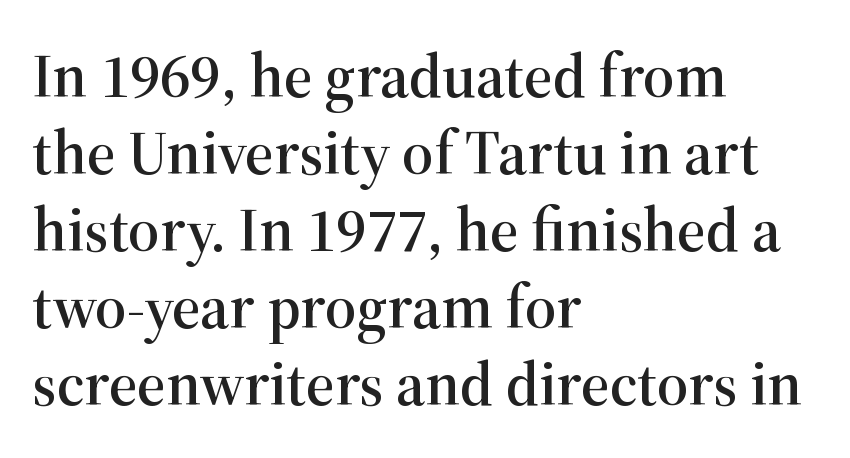
{"serif": "yes", "italic": "no", "width": "normal", "stroke_contrast": "high", "x_height": "medium", "monospaced": "no", "underline": "no", "align": "left", "line_spacing_ratio": 1.24, "letter_spacing": "normal", "letter_spacing_em": 0.0, "glyph_px": 62}
